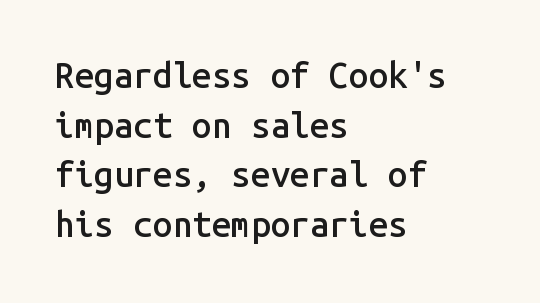
The image shows 35 px semibold sans-serif type, upright, monospaced; set left-aligned, normal line spacing (1.42x), normal letter spacing, not underlined; low stroke contrast and a medium x-height.
